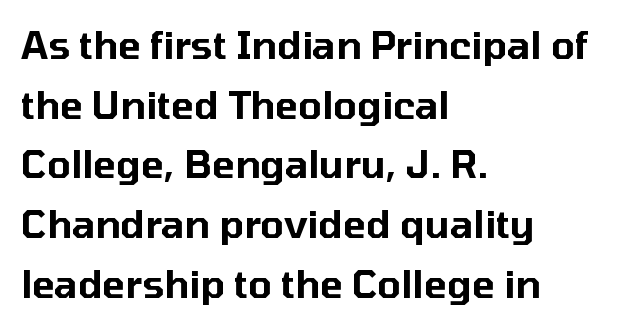
{"serif": "no", "italic": "no", "width": "normal", "stroke_contrast": "low", "x_height": "medium", "monospaced": "no", "underline": "no", "align": "left", "line_spacing": "normal", "line_spacing_ratio": 1.57, "letter_spacing": "normal", "letter_spacing_em": 0.0, "glyph_px": 38}
